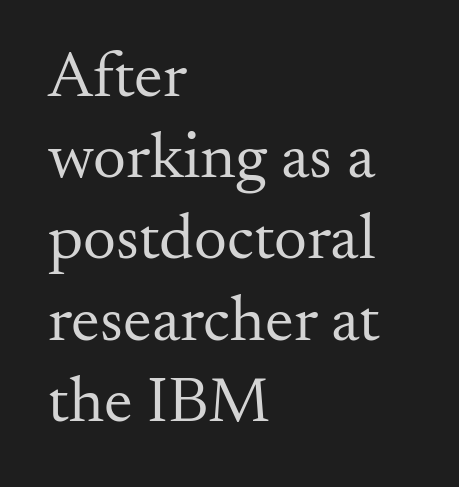
A normal amount of white space separates one row of letters from the next. Yep, those are serifs on the letters. Students, note that the glyphs here touch the page at normal intervals. Compared with a centered layout, this one pins lines to the left instead. Summary of weight: not heavy and not bold.
